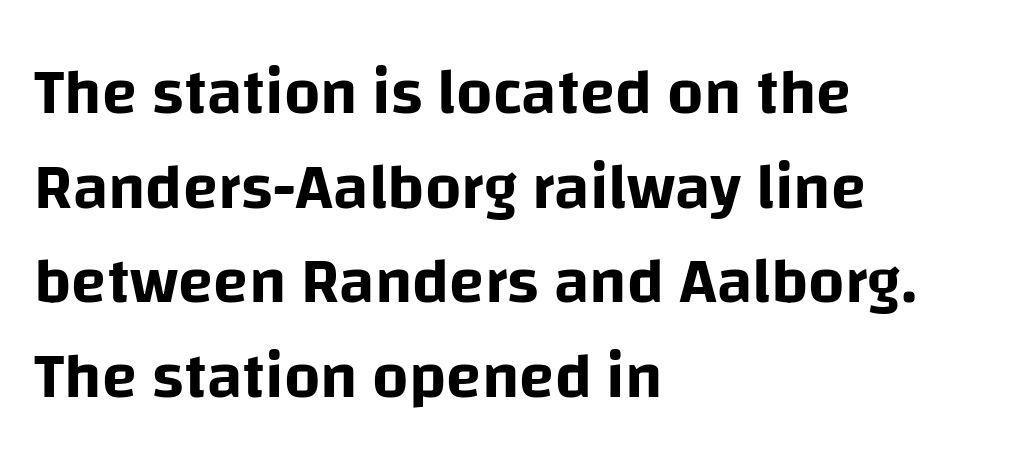
The image shows 64 px sans-serif type, upright; set left-aligned, normal line spacing (1.48x), normal letter spacing, not underlined; low stroke contrast and a large x-height.
